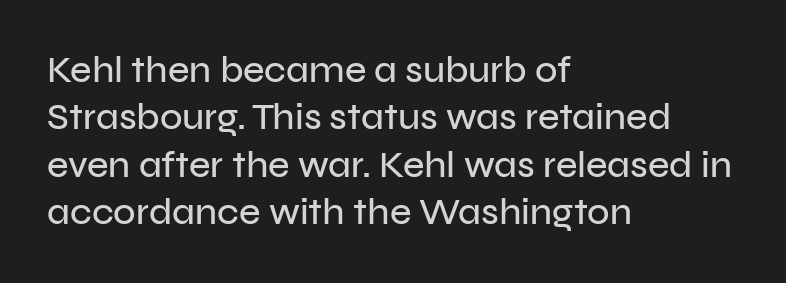
Look at the bottom of the vertical strokes: they stop flat, with no serifs. Spacing verdict: proportional, widths tailored to each character. Successive baselines arrive at the customary interval. Teacher's note: observe the even left margin — that is flush-left alignment. Type without underlining. This sample uses an upright cut, with every glyph sitting square on the baseline.
